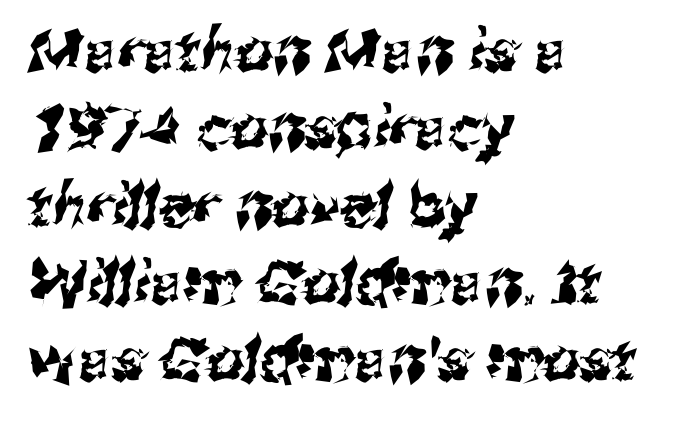
Q: Is the typeface a serif or a sans-serif typeface? A: Sans-serif.
Q: Is the text underlined? A: No.
Q: How is the paragraph aligned? A: Left-aligned.
Q: Is the spacing between letters normal or unusually wide? A: Normal.
Q: Is the spacing between lines tight, normal or loose? A: Normal.
Q: Width (condensed, normal, or wide)? A: Normal.
Q: Stroke contrast? A: Medium.
Q: x-height? A: Medium.
Q: Monospaced? A: No.
